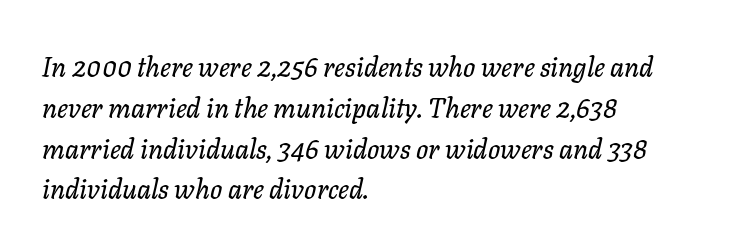
Default kerning and tracking; the words read as compact shapes. Descender tails drop into unmarked territory. Horizontal bands of white between lines are of average thickness. A student would call this left alignment; a typographer would say flush left, rag right. Italic: yes, the glyphs are oblique.
